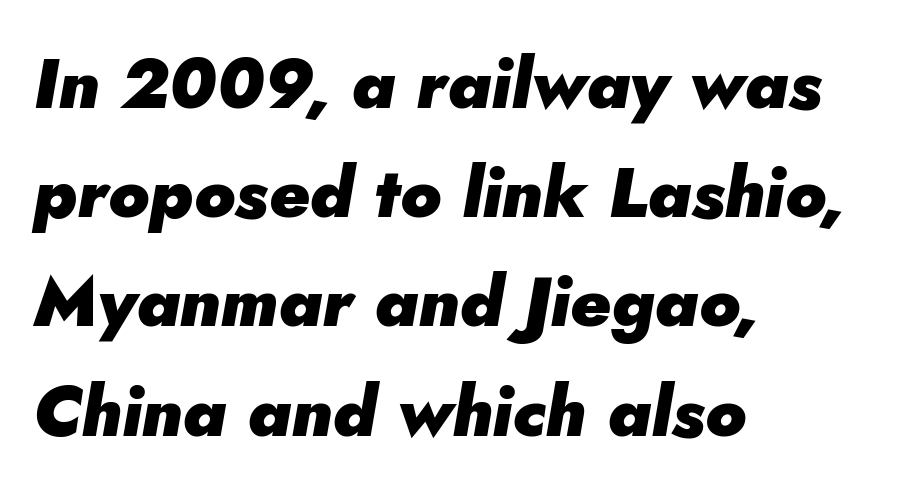
The image shows 70 px heavy type, italic (leaning right); set left-aligned, normal line spacing (1.56x), normal letter spacing, not underlined; low stroke contrast and a small x-height.
